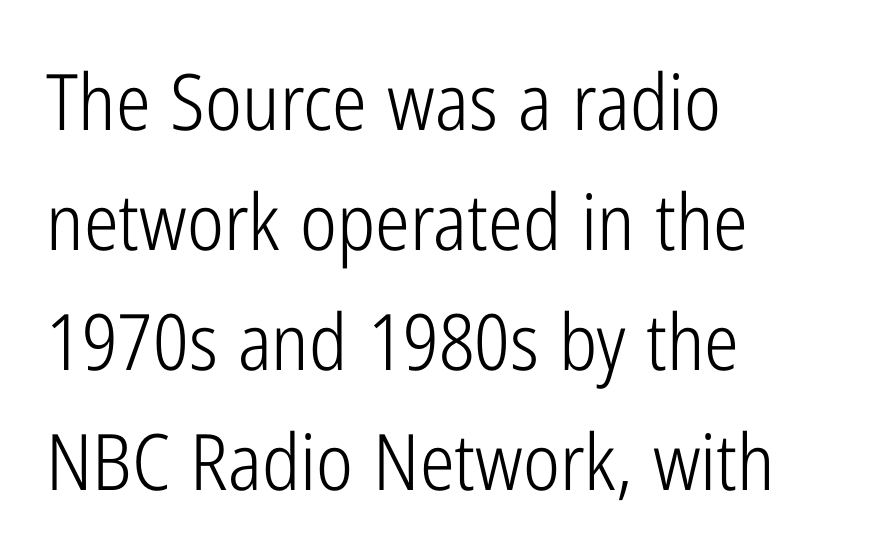
Q: Is the text bold? A: No.
Q: Is the text italic (slanted)? A: No, it is upright.
Q: Is the typeface a serif or a sans-serif typeface? A: Sans-serif.
Q: Is the text underlined? A: No.
Q: How is the paragraph aligned? A: Left-aligned.
Q: Is the spacing between letters normal or unusually wide? A: Normal.
Q: Is the spacing between lines tight, normal or loose? A: Normal.
Q: Width (condensed, normal, or wide)? A: Condensed.
Q: Stroke contrast? A: Low.
Q: x-height? A: Medium.
Q: Monospaced? A: No.
